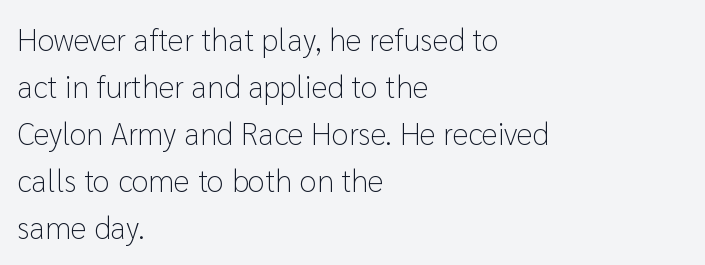
Q: Is the text bold? A: No.
Q: Is the text italic (slanted)? A: No, it is upright.
Q: Is the typeface a serif or a sans-serif typeface? A: Sans-serif.
Q: Is the text underlined? A: No.
Q: How is the paragraph aligned? A: Left-aligned.
Q: Is the spacing between letters normal or unusually wide? A: Normal.
Q: Is the spacing between lines tight, normal or loose? A: Normal.
Q: Width (condensed, normal, or wide)? A: Normal.
Q: Stroke contrast? A: Low.
Q: x-height? A: Medium.
Q: Monospaced? A: No.
